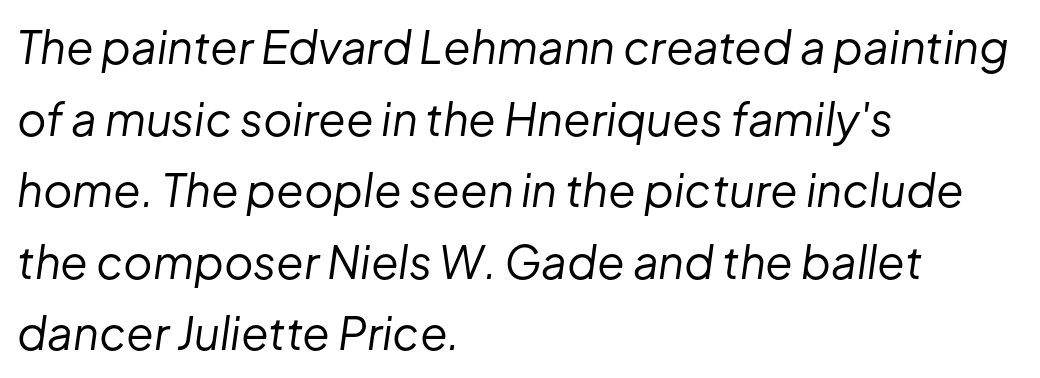
The image shows 45 px regular-weight type, italic (leaning right); set left-aligned, normal line spacing (1.59x), normal letter spacing, not underlined; low stroke contrast and a medium x-height.
